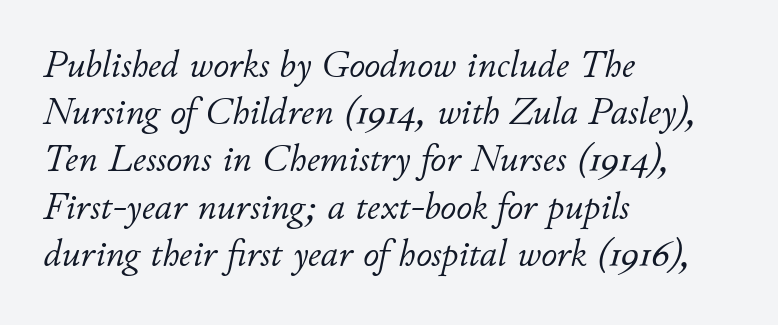
Q: Is the text bold? A: No.
Q: Is the text italic (slanted)? A: Yes, it leans right by about 11 degrees.
Q: Is the text underlined? A: No.
Q: How is the paragraph aligned? A: Left-aligned.
Q: Is the spacing between letters normal or unusually wide? A: Normal.
Q: Width (condensed, normal, or wide)? A: Normal.
Q: Stroke contrast? A: Low.
Q: x-height? A: Small.
Q: Monospaced? A: No.
